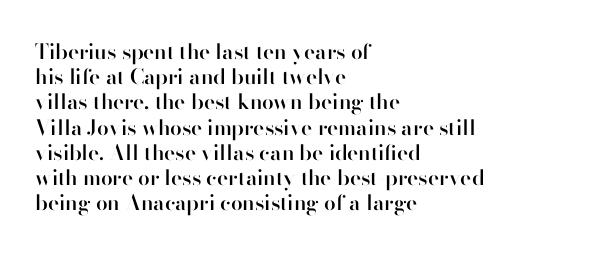
{"italic": "no", "bold": "semi", "underline": "no", "align": "left", "line_spacing_ratio": 1.2, "letter_spacing": "normal", "letter_spacing_em": 0.0, "glyph_px": 21}
